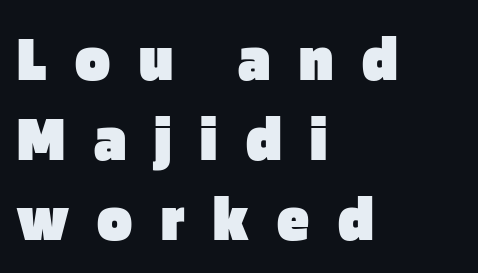
Line starts are locked; line ends wander. Thick stems and heavy bowls — unmistakably bold. Descenders are the only things crossing below the line. Each letter keeps its own natural width here, so spacing adapts to shape.
